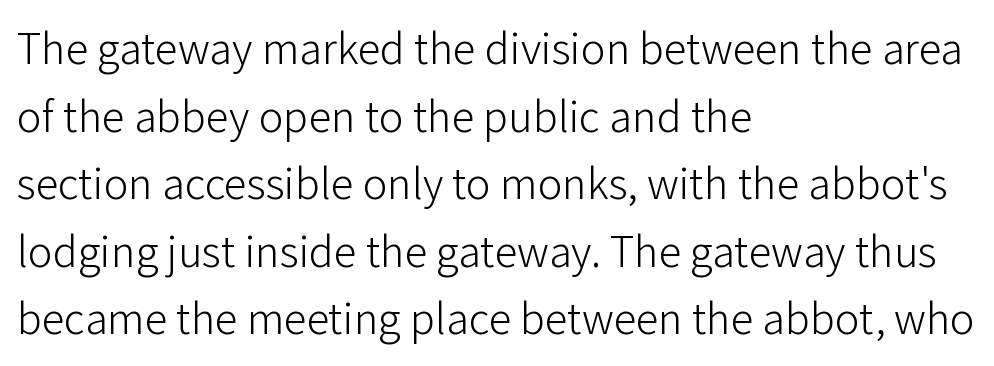
The gaps between neighbouring characters are ordinary and unremarkable. The gap between lines stays unmarked. Nope, not italic — everything's standing straight. A typesetter would label this face a sans. This reads as an unemphasized weight, regular at the heaviest. Baseline-to-baseline distance is the conventional proportion of letter height.
